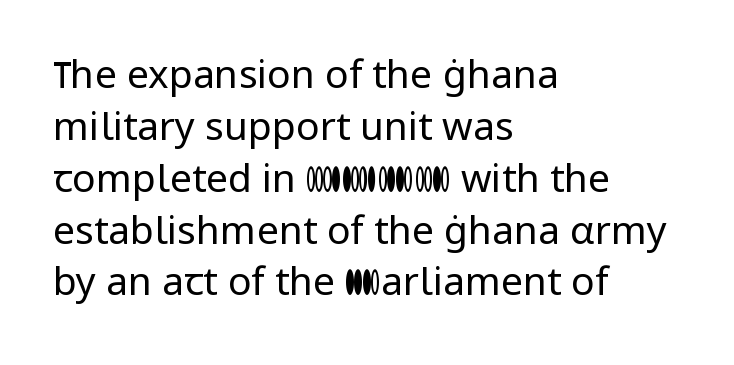
Q: Is the text bold? A: No.
Q: Is the text italic (slanted)? A: No, it is upright.
Q: Is the typeface a serif or a sans-serif typeface? A: Sans-serif.
Q: Is the text underlined? A: No.
Q: How is the paragraph aligned? A: Left-aligned.
Q: Is the spacing between letters normal or unusually wide? A: Normal.
Q: Is the spacing between lines tight, normal or loose? A: Normal.
Q: Width (condensed, normal, or wide)? A: Normal.
Q: Stroke contrast? A: Low.
Q: x-height? A: Medium.
Q: Monospaced? A: No.
